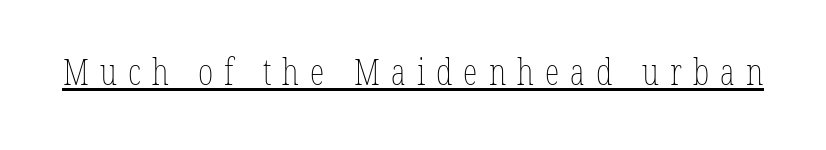
Q: Is the text bold? A: No.
Q: Is the text italic (slanted)? A: No, it is upright.
Q: Is the text underlined? A: Yes.
Q: Is the spacing between letters normal or unusually wide? A: Unusually wide.
Q: Width (condensed, normal, or wide)? A: Condensed.
Q: Stroke contrast? A: Low.
Q: x-height? A: Medium.
Q: Monospaced? A: No.
